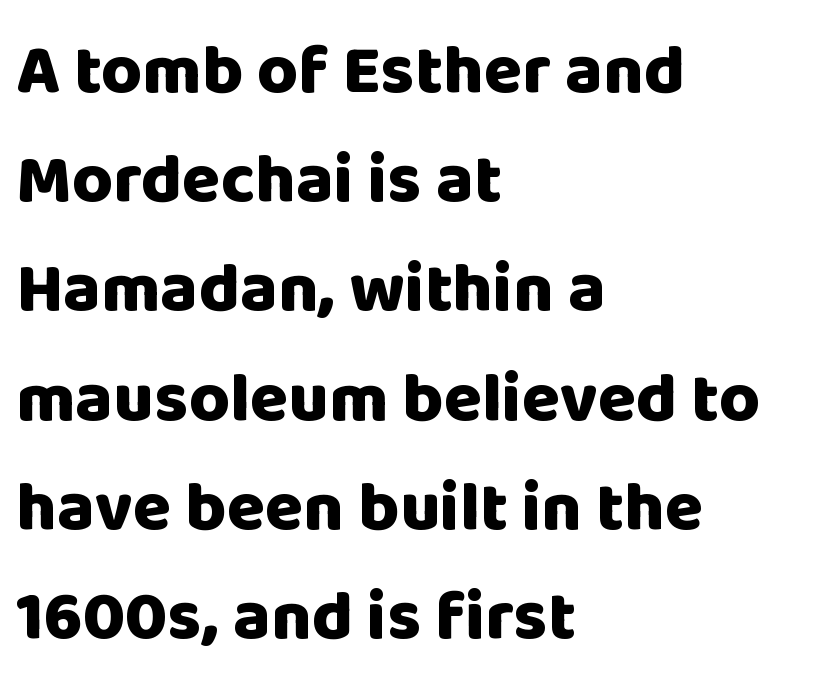
Here the glyphs are tracked normally, forming tight word shapes. Tall strokes in this sample are plumb rather than angled. The typeface chosen for these lines omits serifs. The gap between lines stays unmarked. As a designer I'd log this as weight 700, bold. Each new line begins a customary step beneath the previous one.
